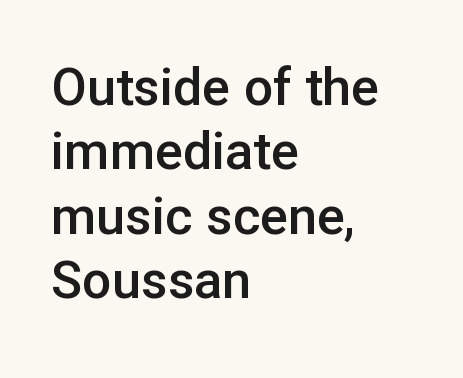
{"serif": "no", "italic": "no", "bold": "semi", "weight": "semibold", "width": "normal", "stroke_contrast": "low", "x_height": "medium", "monospaced": "no", "underline": "no", "align": "left", "line_spacing_ratio": 1.24, "letter_spacing": "normal", "letter_spacing_em": 0.0, "glyph_px": 52}
